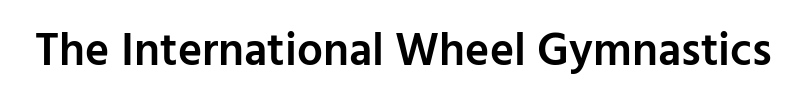
{"serif": "no", "italic": "no", "bold": "semi", "weight": "semibold", "width": "normal", "stroke_contrast": "low", "x_height": "medium", "monospaced": "no", "underline": "no", "letter_spacing": "normal", "letter_spacing_em": 0.0, "glyph_px": 46}
